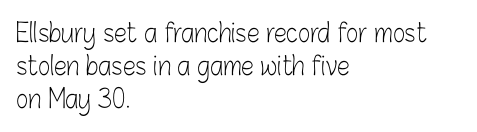
Q: Is the text bold? A: No.
Q: Is the text italic (slanted)? A: No, it is upright.
Q: Is the text underlined? A: No.
Q: How is the paragraph aligned? A: Left-aligned.
Q: Is the spacing between letters normal or unusually wide? A: Normal.
Q: Is the spacing between lines tight, normal or loose? A: Normal.
